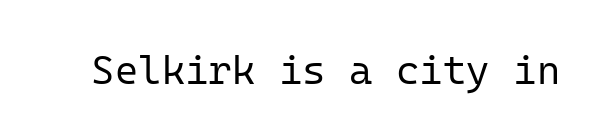
Q: Is the text bold? A: No.
Q: Is the text italic (slanted)? A: No, it is upright.
Q: Is the typeface a serif or a sans-serif typeface? A: Sans-serif.
Q: Is the text underlined? A: No.
Q: Is the spacing between letters normal or unusually wide? A: Normal.
Q: Width (condensed, normal, or wide)? A: Normal.
Q: Stroke contrast? A: Low.
Q: x-height? A: Medium.
Q: Monospaced? A: Yes.
